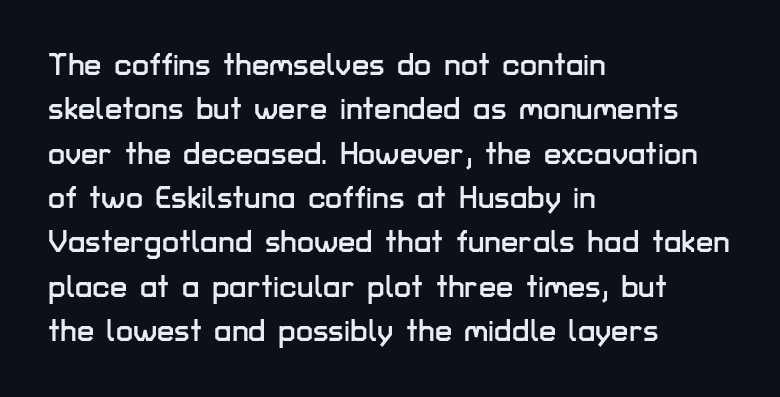
Q: Is the text italic (slanted)? A: No, it is upright.
Q: Is the typeface a serif or a sans-serif typeface? A: Sans-serif.
Q: Is the text underlined? A: No.
Q: How is the paragraph aligned? A: Left-aligned.
Q: Is the spacing between letters normal or unusually wide? A: Normal.
Q: Is the spacing between lines tight, normal or loose? A: Normal.
Q: Width (condensed, normal, or wide)? A: Normal.
Q: Stroke contrast? A: Low.
Q: x-height? A: Medium.
Q: Monospaced? A: No.
